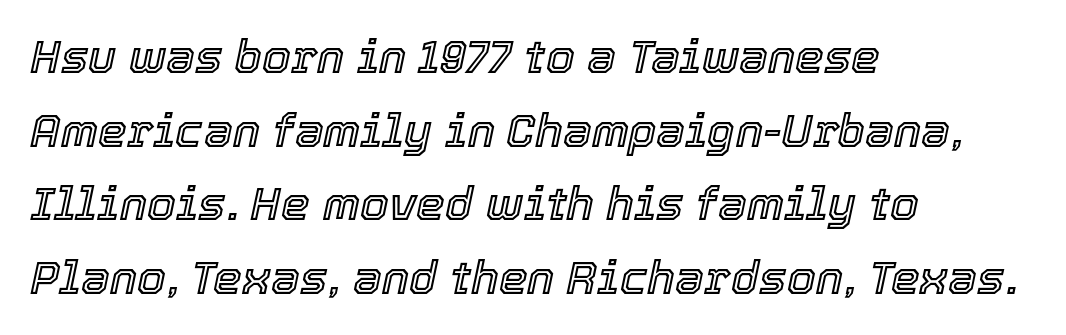
The image shows 46 px text type, italic (leaning right); set left-aligned, normal line spacing (1.6x), normal letter spacing, not underlined; a medium x-height.
